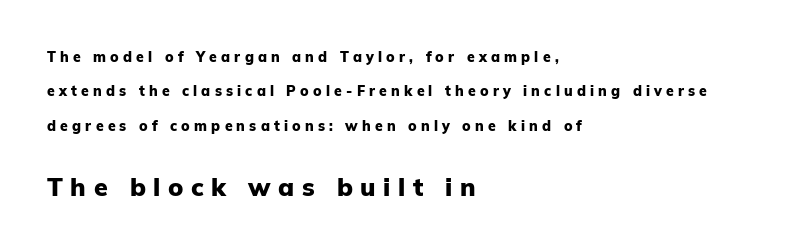
Q: Is the text bold? A: Yes.
Q: Is the text italic (slanted)? A: No, it is upright.
Q: Is the text underlined? A: No.
Q: How is the paragraph aligned? A: Left-aligned.
Q: Is the spacing between letters normal or unusually wide? A: Unusually wide.
Q: Is the spacing between lines tight, normal or loose? A: Loose.
Q: Which block of text is set in a larger size, the first (top) or the second (bottom)? A: The second (bottom) one.
